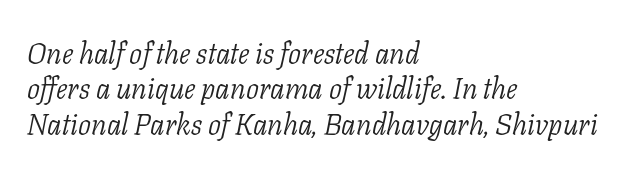
The baseline area is clear. Which margin do the lines hug? The left one — the right edge is uneven. Varying glyph widths throughout — classic text-font behaviour. Quick note: italic. Stroke terminals: seriffed. The weight tops out at a normal text grade.
